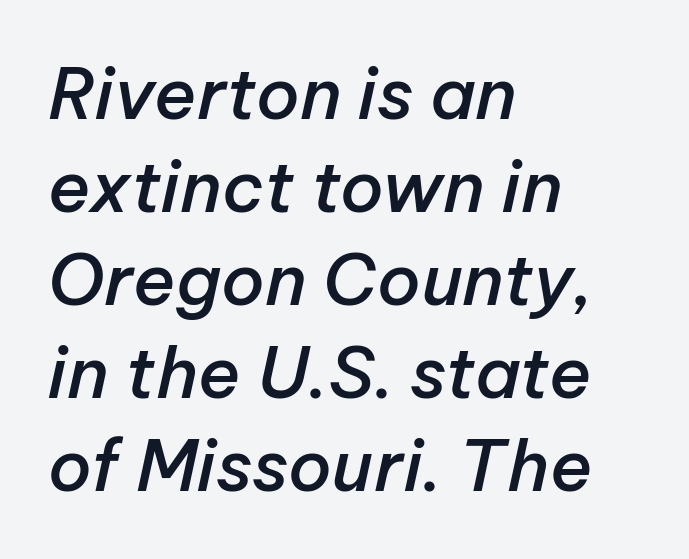
The image shows 71 px semibold type, italic (leaning right); set left-aligned, normal line spacing (1.31x), normal letter spacing, not underlined; low stroke contrast and a medium x-height.
